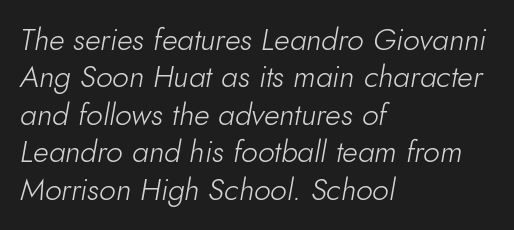
The image shows 30 px light type, italic (leaning right); set left-aligned, normal line spacing (1.25x), normal letter spacing, not underlined; low stroke contrast and a small x-height.
